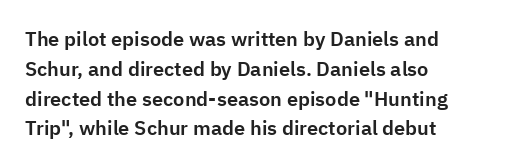
The image shows 20 px text type, upright; set left-aligned, normal line spacing (1.49x), normal letter spacing, not underlined.
